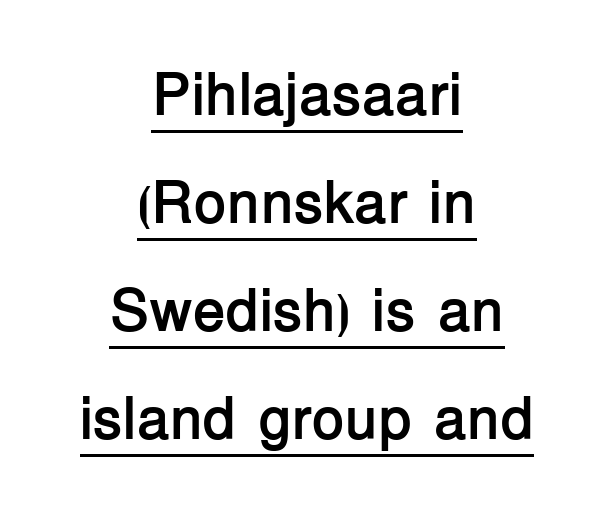
{"serif": "no", "italic": "no", "bold": "yes", "weight": "semibold", "width": "normal", "stroke_contrast": "low", "x_height": "medium", "monospaced": "no", "underline": "yes", "align": "center", "line_spacing_ratio": 1.8, "letter_spacing": "normal", "letter_spacing_em": 0.0, "glyph_px": 60}
